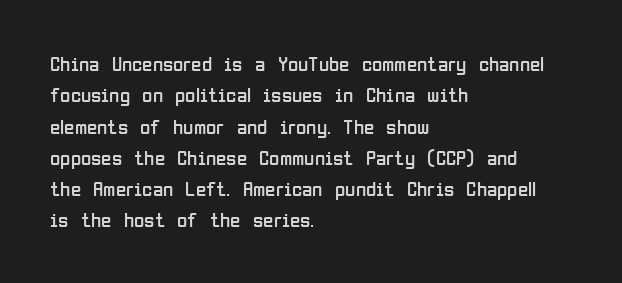
Ordinary non-slanted type is in use. Honestly, the row spacing looks completely unremarkable. These lines keep a tight, regular rhythm from letter to letter. These lines stack with their left ends in a neat column.
